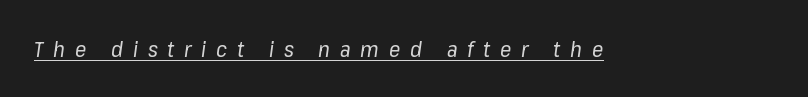
Q: Is the text bold? A: No.
Q: Is the text italic (slanted)? A: Yes, it leans right by about 8 degrees.
Q: Is the text underlined? A: Yes.
Q: Is the spacing between letters normal or unusually wide? A: Unusually wide.
